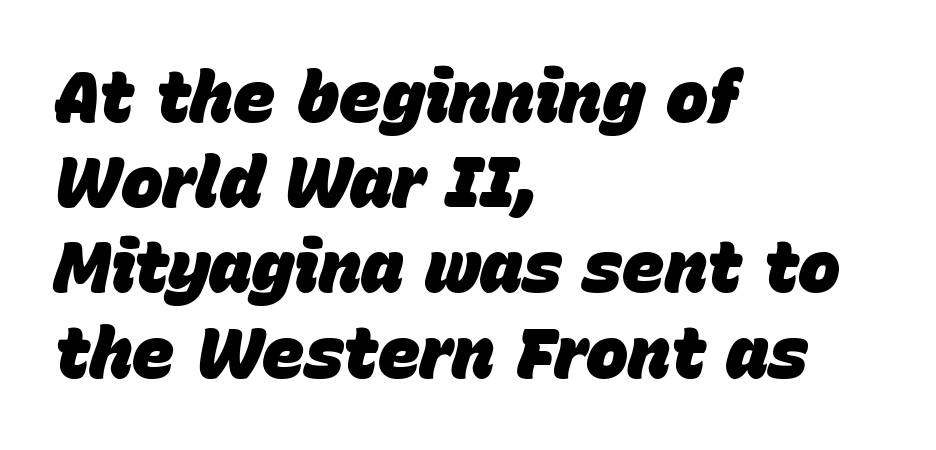
The image shows 71 px heavy type, italic (leaning right); set left-aligned, line spacing 1.2x, normal letter spacing, not underlined; low stroke contrast and a large x-height.
